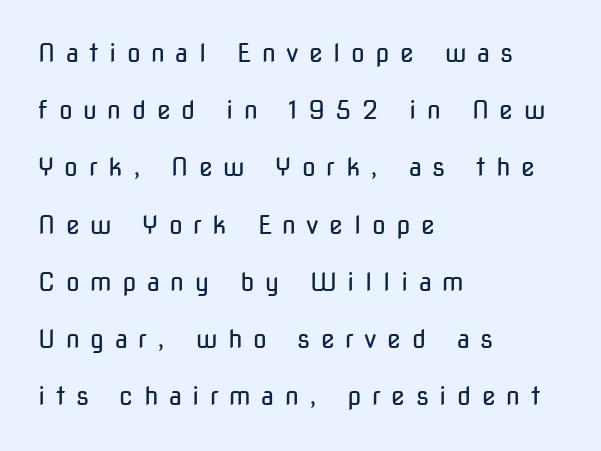
{"italic": "no", "bold": "no", "underline": "no", "align": "left", "line_spacing": "loose", "line_spacing_ratio": 2.29, "letter_spacing": "wide", "letter_spacing_em": 0.42, "glyph_px": 25}
